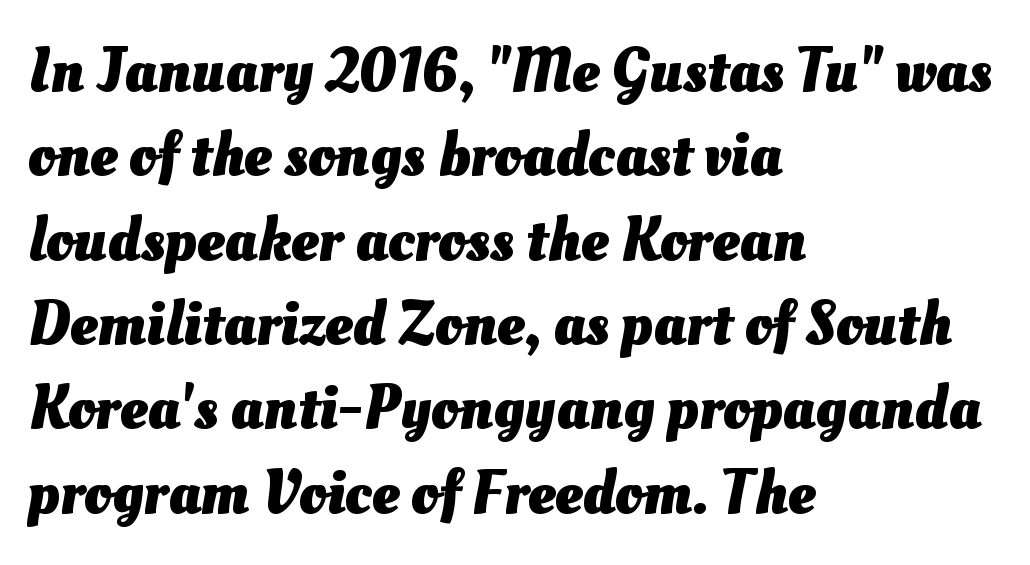
The image shows 62 px heavy type; set left-aligned, normal line spacing (1.36x), normal letter spacing, not underlined; medium stroke contrast and a small x-height.
